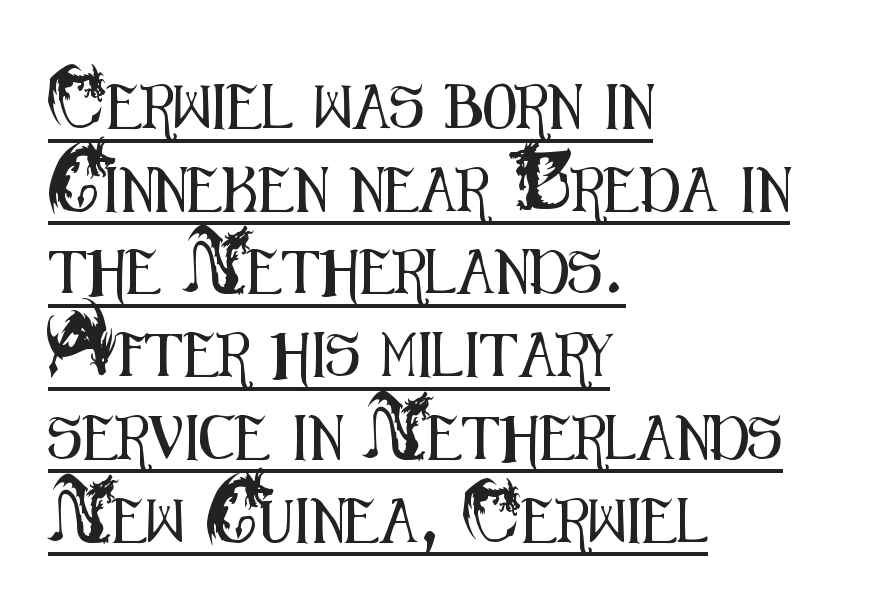
{"serif": "no", "italic": "no", "width": "condensed", "stroke_contrast": "medium", "x_height": "small", "monospaced": "no", "underline": "yes", "align": "left", "line_spacing_ratio": 1.88, "letter_spacing": "normal", "letter_spacing_em": 0.0, "glyph_px": 44}
